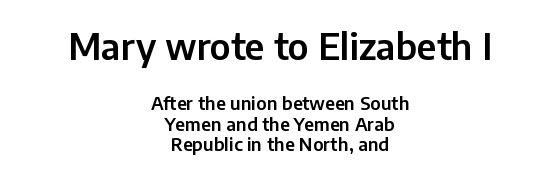
{"serif": "no", "italic": "no", "width": "normal", "stroke_contrast": "low", "x_height": "medium", "monospaced": "no", "underline": "no", "align": "center", "line_spacing": "tight", "line_spacing_ratio": 1.13, "letter_spacing": "normal", "letter_spacing_em": 0.0, "larger_block": "first", "size_ratio": 2.0, "glyph_px": 36}
